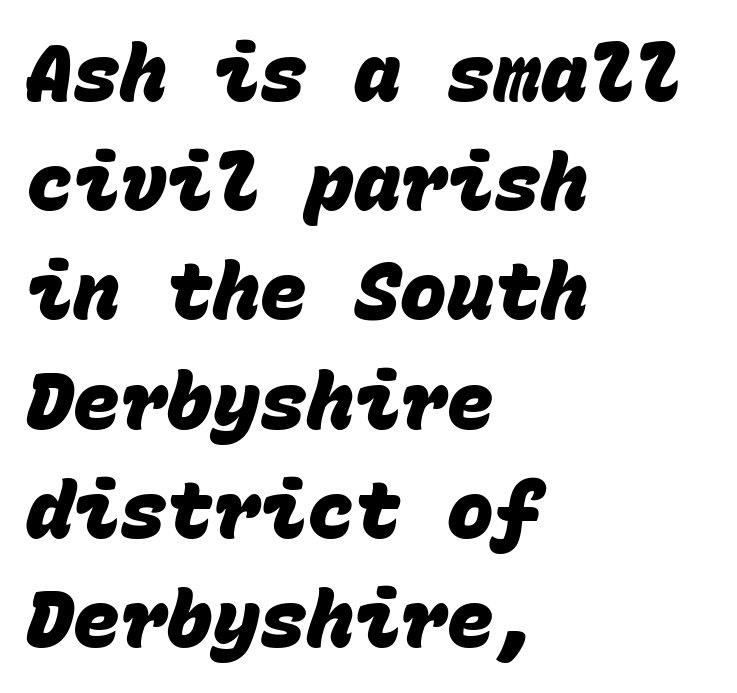
Q: Is the text bold? A: Yes.
Q: Is the typeface a serif or a sans-serif typeface? A: Sans-serif.
Q: Is the text underlined? A: No.
Q: How is the paragraph aligned? A: Left-aligned.
Q: Is the spacing between letters normal or unusually wide? A: Normal.
Q: Is the spacing between lines tight, normal or loose? A: Normal.
Q: Width (condensed, normal, or wide)? A: Normal.
Q: Stroke contrast? A: Low.
Q: x-height? A: Large.
Q: Monospaced? A: Yes.
